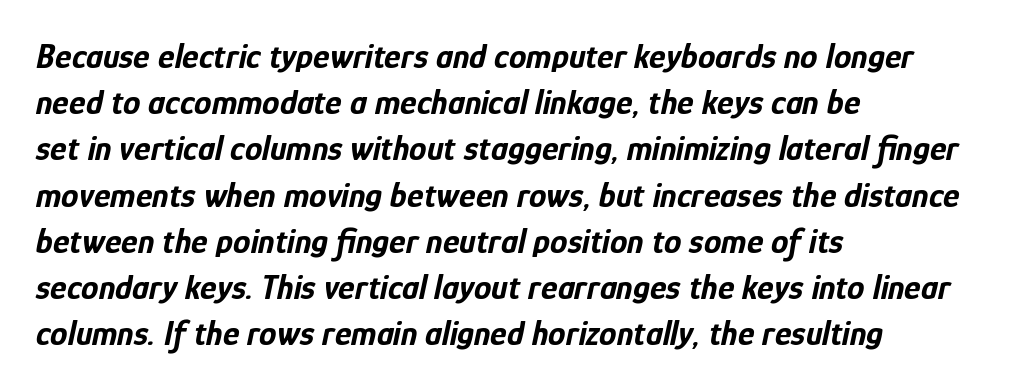
You'd pick this weight for a headline — it's a proper bold. Letter spacing: default. Check under the words: just untouched page. The block of text has a typical density, with ordinary space between rows. Does the lettering tilt? It does — this is italic. In CSS terms this would be text-align: left.
